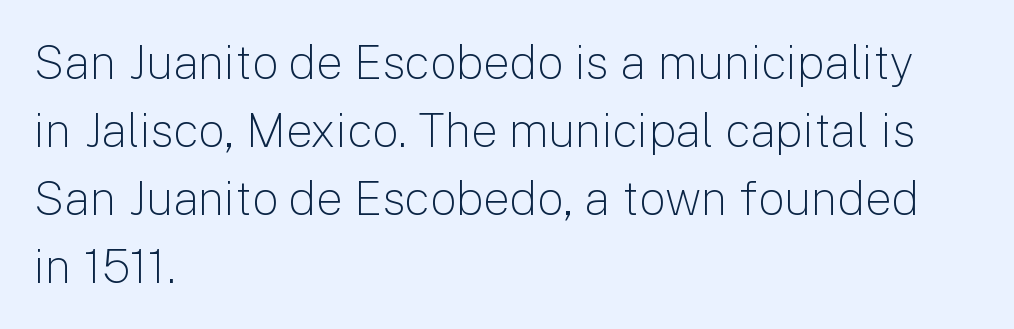
{"serif": "no", "italic": "no", "bold": "no", "weight": "light", "width": "normal", "stroke_contrast": "low", "x_height": "medium", "monospaced": "no", "underline": "no", "align": "left", "line_spacing": "normal", "line_spacing_ratio": 1.45, "letter_spacing": "normal", "letter_spacing_em": 0.0, "glyph_px": 47}
